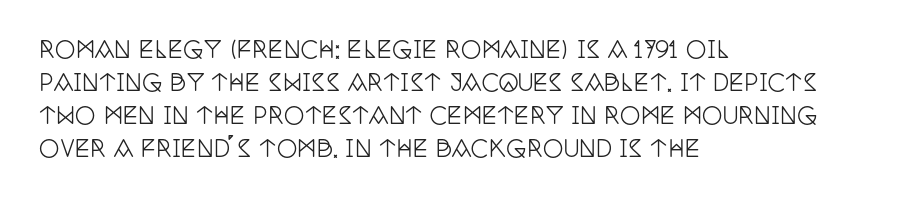
Q: Is the text italic (slanted)? A: No, it is upright.
Q: Is the text underlined? A: No.
Q: How is the paragraph aligned? A: Left-aligned.
Q: Is the spacing between letters normal or unusually wide? A: Normal.
Q: Is the spacing between lines tight, normal or loose? A: Normal.
